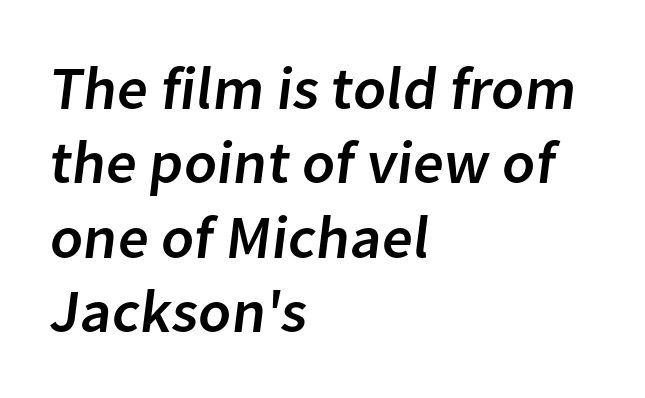
{"serif": "no", "width": "normal", "stroke_contrast": "low", "x_height": "medium", "monospaced": "no", "underline": "no", "align": "left", "line_spacing_ratio": 1.22, "letter_spacing": "normal", "letter_spacing_em": 0.0, "glyph_px": 61}
